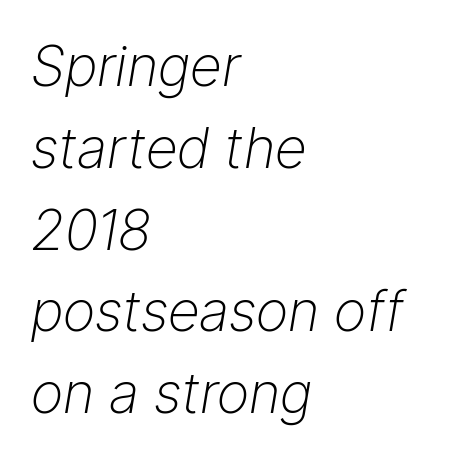
Q: Is the text bold? A: No.
Q: Is the text italic (slanted)? A: Yes, it leans right by about 9 degrees.
Q: Is the text underlined? A: No.
Q: How is the paragraph aligned? A: Left-aligned.
Q: Is the spacing between letters normal or unusually wide? A: Normal.
Q: Is the spacing between lines tight, normal or loose? A: Normal.
Q: Width (condensed, normal, or wide)? A: Normal.
Q: Stroke contrast? A: Low.
Q: x-height? A: Medium.
Q: Monospaced? A: No.
